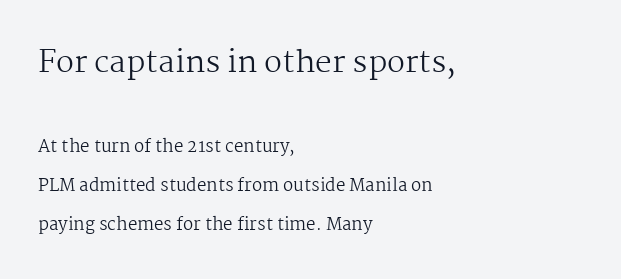
Words appear dense and cohesive because spacing is normal. Observe the serifs anchoring each vertical stroke in this sample. Beneath every word, the page is bare. Layout note: lines flush left. Vertical stems look standard width or narrower in stroke.
